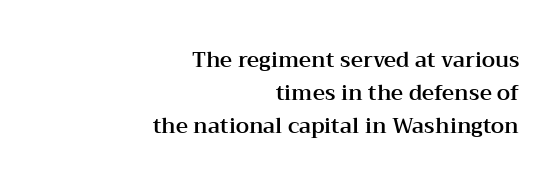
The rendering anchors every line to the right-hand side. Any mark beneath the type? The region is blank. The letters sit at their default tracking, neither squeezed nor spread. If you drew a line through each stem, it would be perfectly vertical.
